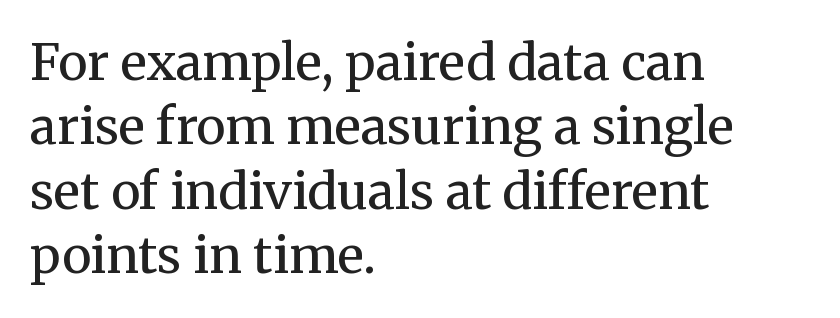
{"serif": "yes", "italic": "no", "bold": "no", "weight": "regular", "width": "normal", "stroke_contrast": "medium", "x_height": "medium", "monospaced": "no", "underline": "no", "align": "left", "line_spacing": "normal", "line_spacing_ratio": 1.29, "letter_spacing": "normal", "letter_spacing_em": 0.0, "glyph_px": 50}
